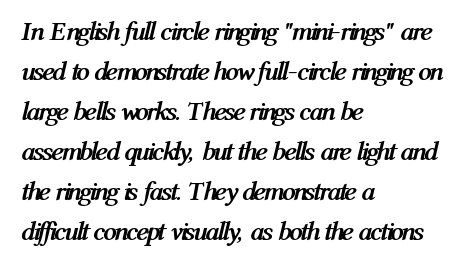
{"italic": "yes", "lean": "right", "slant_degrees": 12, "bold": "yes", "underline": "no", "align": "left", "line_spacing": "normal", "line_spacing_ratio": 1.48, "letter_spacing": "normal", "letter_spacing_em": 0.0, "glyph_px": 27}
